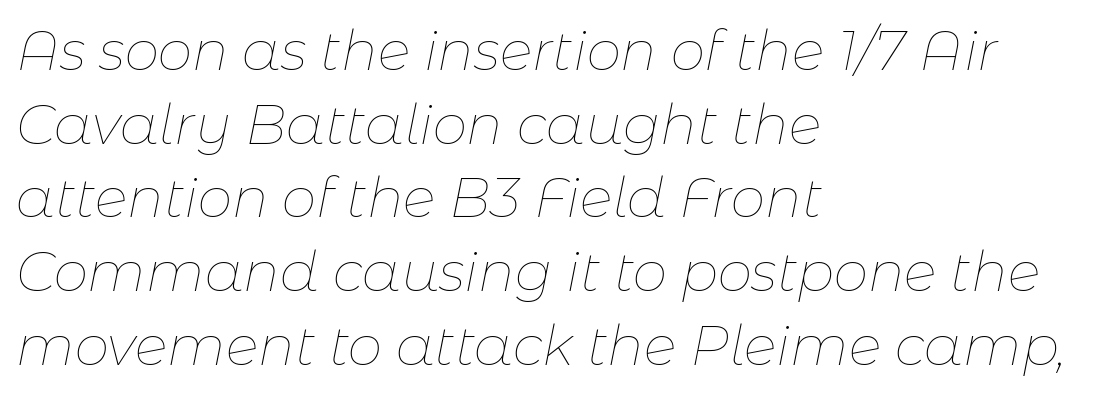
Each word holds together tightly as a unit, with standard inter-letter gaps. Line starts are locked; line ends wander. This sample has the flowing, uneven cadence of proportional lettering. Rows of type keep a routine distance in the vertical direction.
